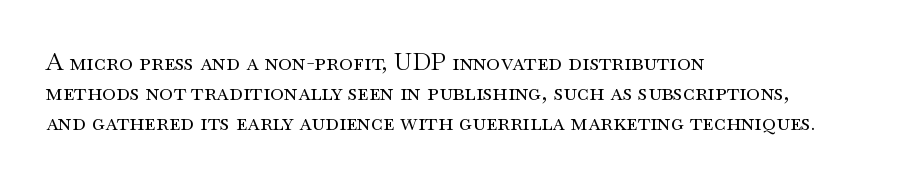
The image shows 24 px text type, upright; set left-aligned, normal line spacing (1.26x), normal letter spacing, not underlined.
